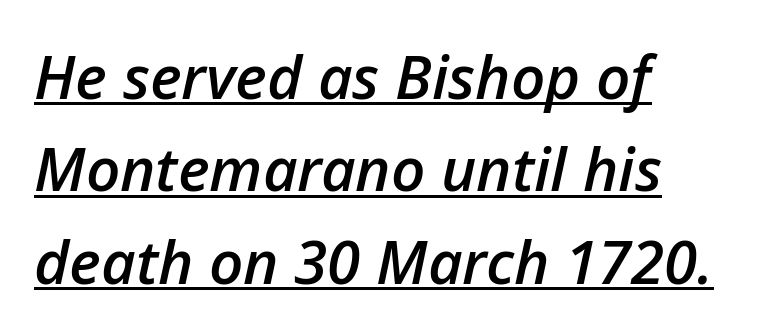
Q: Is the text bold? A: Semi-bold.
Q: Is the text italic (slanted)? A: Yes, it leans right by about 12 degrees.
Q: Is the text underlined? A: Yes.
Q: How is the paragraph aligned? A: Left-aligned.
Q: Is the spacing between letters normal or unusually wide? A: Normal.
Q: Is the spacing between lines tight, normal or loose? A: Normal.
Q: Width (condensed, normal, or wide)? A: Normal.
Q: Stroke contrast? A: Low.
Q: x-height? A: Medium.
Q: Monospaced? A: No.
